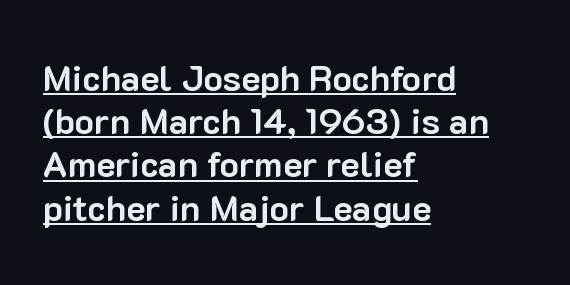
The image shows 36 px bold sans-serif type, upright; set left-aligned, line spacing 1.2x, normal letter spacing, underlined; low stroke contrast and a medium x-height.
